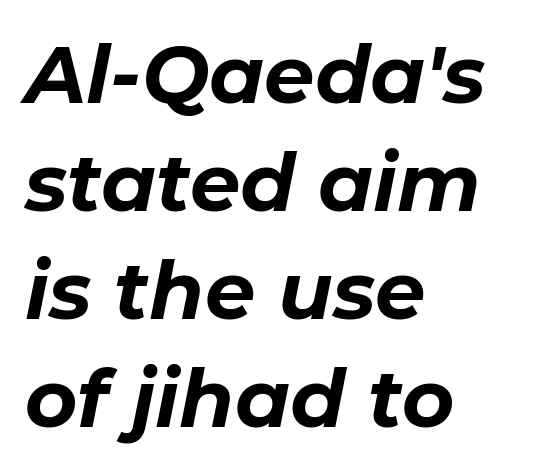
The image shows 80 px bold type, italic (leaning right); set left-aligned, normal line spacing (1.35x), normal letter spacing, not underlined; low stroke contrast and a medium x-height.
